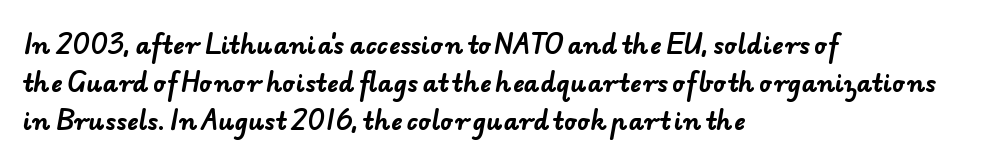
The image shows 24 px bold type; set left-aligned, normal line spacing (1.59x), normal letter spacing, not underlined.
